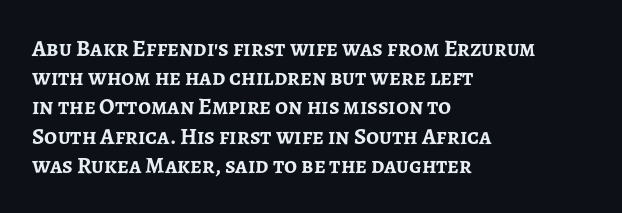
Q: Is the text bold? A: Yes.
Q: Is the text italic (slanted)? A: No, it is upright.
Q: Is the text underlined? A: No.
Q: How is the paragraph aligned? A: Left-aligned.
Q: Is the spacing between letters normal or unusually wide? A: Normal.
Q: Is the spacing between lines tight, normal or loose? A: Normal.
